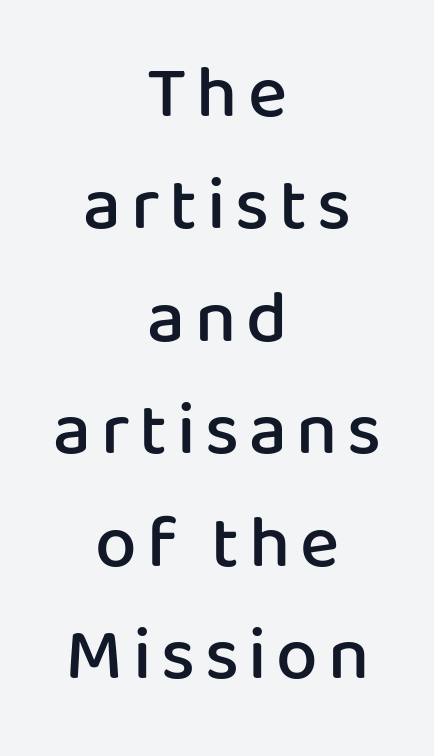
Anything drawn beneath the words? Only blank space. Note: no serifs on the glyphs. Strokes here are thickened, but only to semibold level. When letters stand straight like this, we call the style roman or upright.
